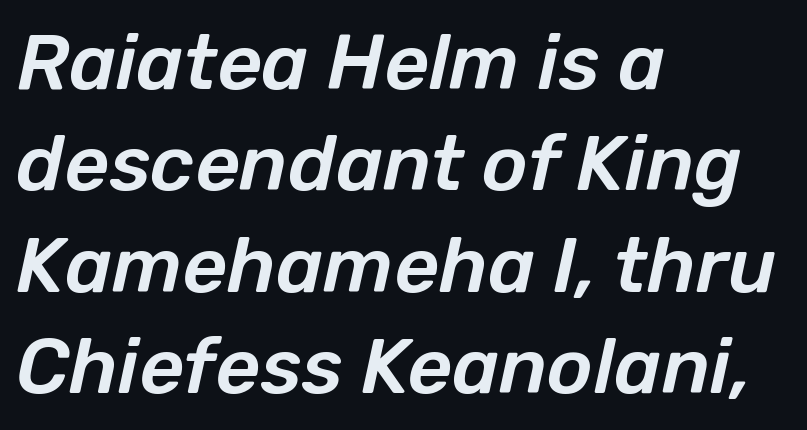
{"italic": "yes", "lean": "right", "slant_degrees": 12, "width": "normal", "stroke_contrast": "low", "x_height": "medium", "monospaced": "no", "underline": "no", "align": "left", "line_spacing": "normal", "line_spacing_ratio": 1.3, "letter_spacing": "normal", "letter_spacing_em": 0.0, "glyph_px": 78}
